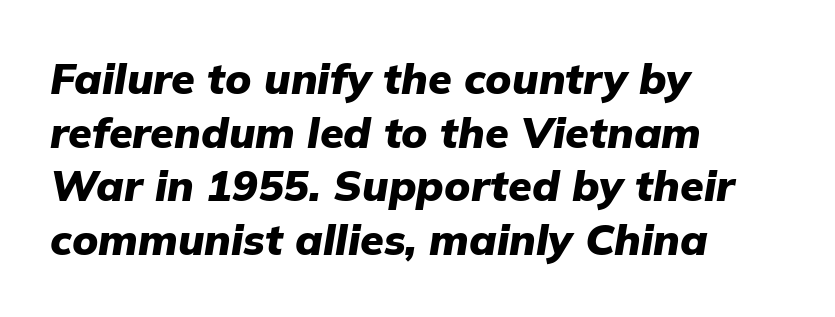
The passage shown is not underscored anywhere. If you drew a ruler down the left edge, every line would touch it. Observe the lean: these are italic letterforms. Character widths vary here, with narrow letters taking less room than wide ones.
